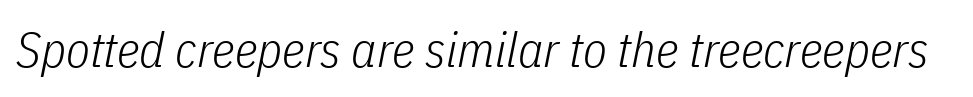
{"italic": "yes", "lean": "right", "slant_degrees": 11, "bold": "no", "weight": "light", "width": "condensed", "stroke_contrast": "low", "x_height": "medium", "monospaced": "no", "underline": "no", "letter_spacing": "normal", "letter_spacing_em": 0.0, "glyph_px": 49}
